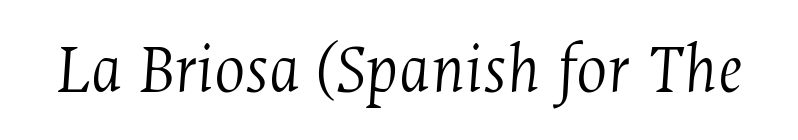
Q: Is the text bold? A: No.
Q: Is the text italic (slanted)? A: Yes, it leans right by about 4 degrees.
Q: Is the typeface a serif or a sans-serif typeface? A: Serif.
Q: Is the text underlined? A: No.
Q: Is the spacing between letters normal or unusually wide? A: Normal.
Q: Width (condensed, normal, or wide)? A: Condensed.
Q: Stroke contrast? A: Medium.
Q: x-height? A: Medium.
Q: Monospaced? A: No.
